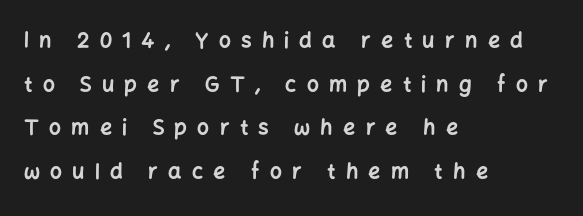
The face used here has the dense, thick strokes of a bold. Observe the wide spacing: letters keep a clear distance from each other. What's the leading like? Stretched, with rows far apart. The space directly below the letters is spotless.
